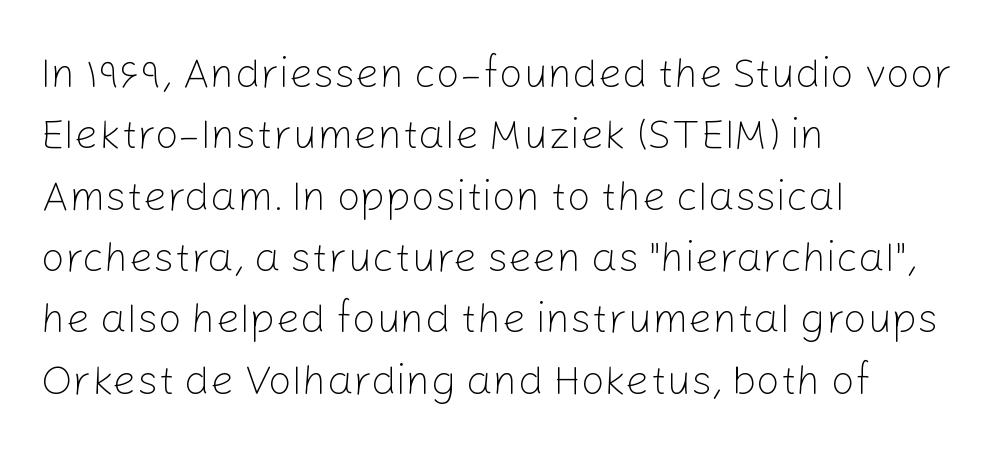
Q: Is the text bold? A: No.
Q: Is the text italic (slanted)? A: No, it is upright.
Q: Is the typeface a serif or a sans-serif typeface? A: Sans-serif.
Q: Is the text underlined? A: No.
Q: How is the paragraph aligned? A: Left-aligned.
Q: Is the spacing between letters normal or unusually wide? A: Normal.
Q: Is the spacing between lines tight, normal or loose? A: Normal.
Q: Width (condensed, normal, or wide)? A: Normal.
Q: Stroke contrast? A: Low.
Q: x-height? A: Medium.
Q: Monospaced? A: No.
